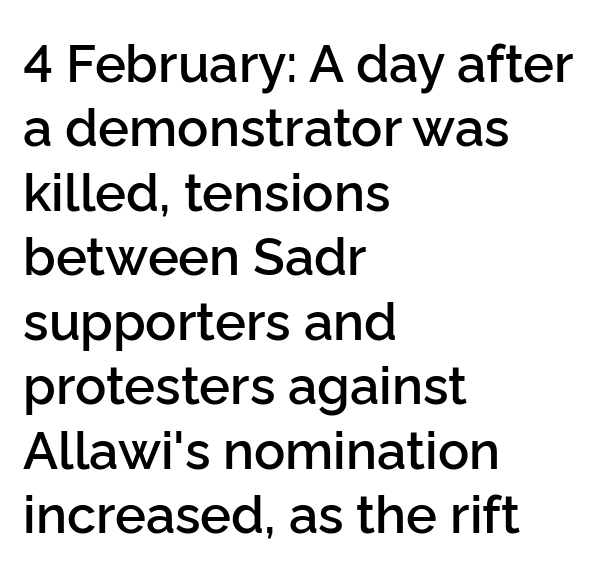
The image shows 52 px semibold sans-serif type, upright; set left-aligned, line spacing 1.24x, normal letter spacing, not underlined; low stroke contrast and a medium x-height.
